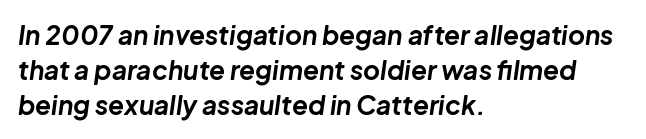
{"italic": "yes", "lean": "right", "slant_degrees": 8, "bold": "yes", "underline": "no", "align": "left", "line_spacing": "normal", "line_spacing_ratio": 1.34, "letter_spacing": "normal", "letter_spacing_em": 0.0, "glyph_px": 26}
